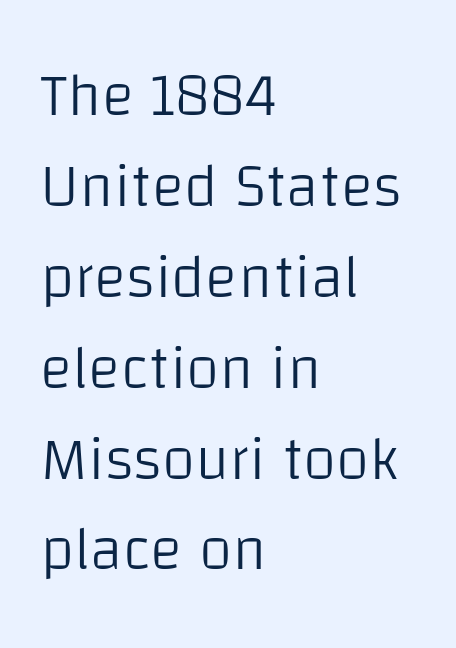
The image shows 61 px light sans-serif type, upright; set left-aligned, normal line spacing (1.49x), normal letter spacing, not underlined; low stroke contrast and a large x-height.
